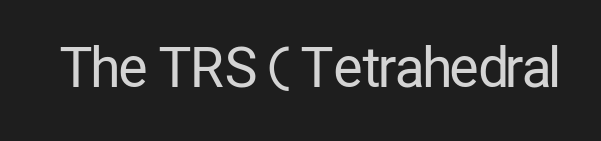
The passage shown is typeset with a sans-serif family. The string is rendered with underlining switched off. Proportional: the letters do not fall into vertical columns. How are the letters spaced? Ordinarily, with no added tracking. Letters have the restrained weight of plain body copy at most. Unlike italic type, these characters show no tilt at all.
